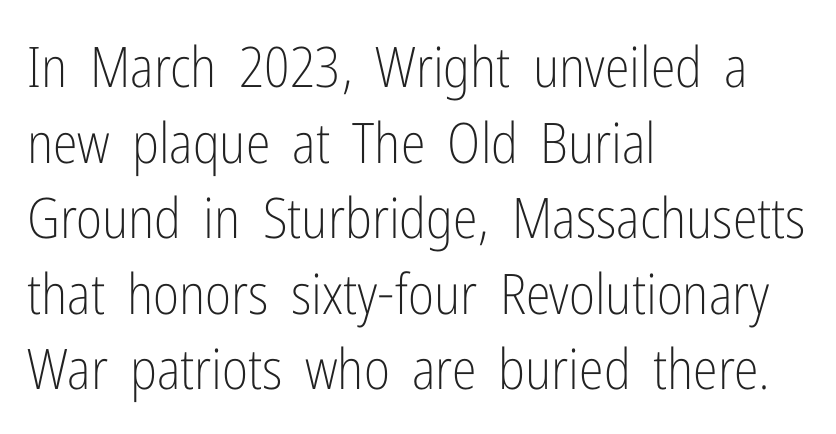
Q: Is the text bold? A: No.
Q: Is the text italic (slanted)? A: No, it is upright.
Q: Is the typeface a serif or a sans-serif typeface? A: Sans-serif.
Q: Is the text underlined? A: No.
Q: How is the paragraph aligned? A: Left-aligned.
Q: Is the spacing between letters normal or unusually wide? A: Normal.
Q: Is the spacing between lines tight, normal or loose? A: Normal.
Q: Width (condensed, normal, or wide)? A: Condensed.
Q: Stroke contrast? A: Low.
Q: x-height? A: Medium.
Q: Monospaced? A: No.
